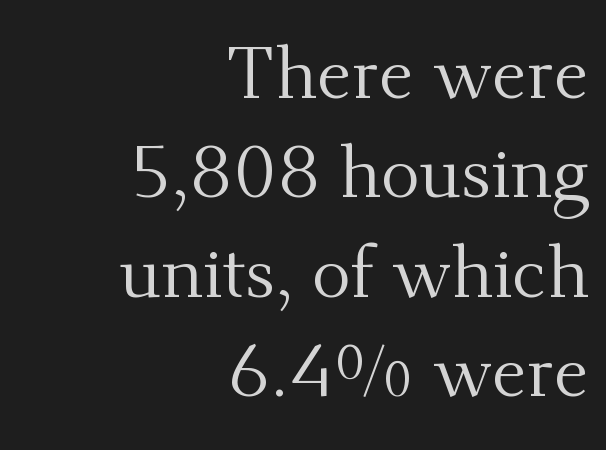
{"serif": "yes", "italic": "no", "bold": "no", "weight": "regular", "width": "normal", "stroke_contrast": "medium", "x_height": "small", "monospaced": "no", "underline": "no", "align": "right", "line_spacing": "normal", "line_spacing_ratio": 1.36, "letter_spacing": "normal", "letter_spacing_em": 0.0, "glyph_px": 73}
